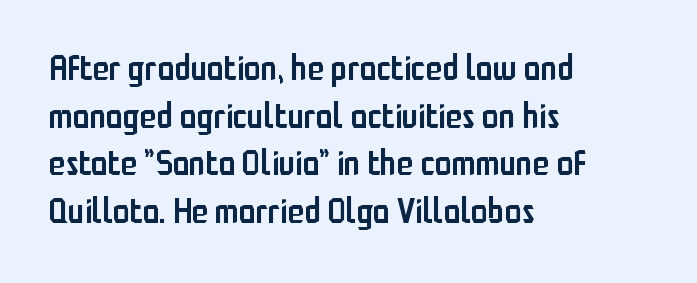
Q: Is the text bold? A: Semi-bold.
Q: Is the text italic (slanted)? A: No, it is upright.
Q: Is the typeface a serif or a sans-serif typeface? A: Sans-serif.
Q: Is the text underlined? A: No.
Q: How is the paragraph aligned? A: Left-aligned.
Q: Is the spacing between letters normal or unusually wide? A: Normal.
Q: Is the spacing between lines tight, normal or loose? A: Normal.
Q: Width (condensed, normal, or wide)? A: Condensed.
Q: Stroke contrast? A: Low.
Q: x-height? A: Medium.
Q: Monospaced? A: No.
